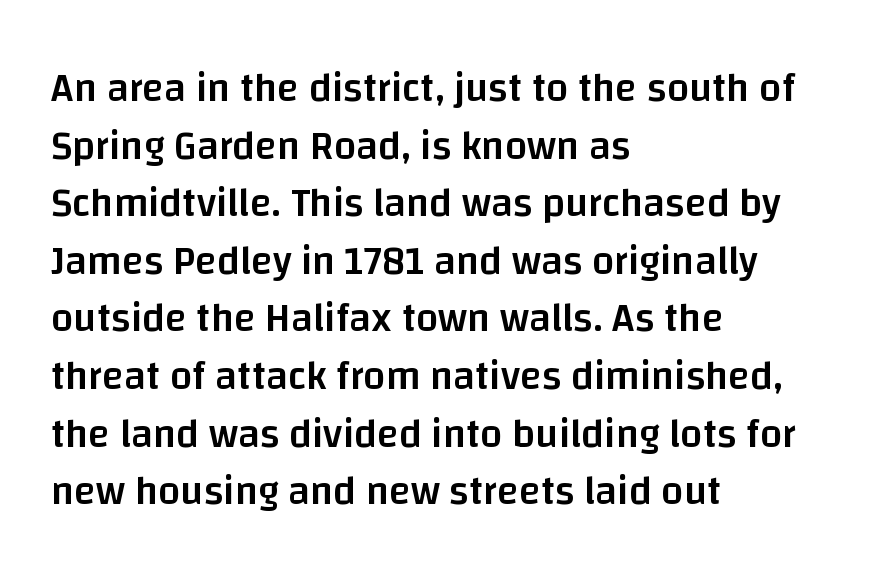
{"serif": "no", "italic": "no", "bold": "semi", "weight": "semibold", "width": "normal", "stroke_contrast": "low", "x_height": "large", "monospaced": "no", "underline": "no", "align": "left", "line_spacing": "normal", "line_spacing_ratio": 1.44, "letter_spacing": "normal", "letter_spacing_em": 0.0, "glyph_px": 40}
